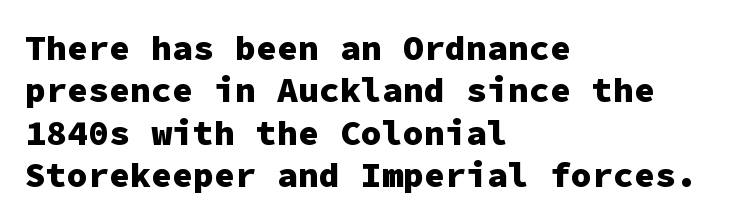
The image shows 35 px heavy sans-serif type, upright, monospaced; set left-aligned, line spacing 1.21x, normal letter spacing, not underlined; low stroke contrast and a medium x-height.
